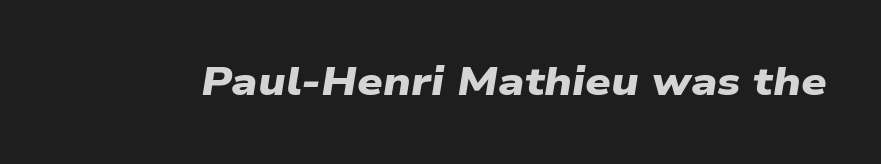
Tracking here is standard; glyphs follow each other at the usual distance. The zone under the glyphs is completely vacant. Spacing verdict: proportional, widths tailored to each character. Is this a sans? Yes — the strokes have no serifs. The glyphs have the mass of a bold cut.
